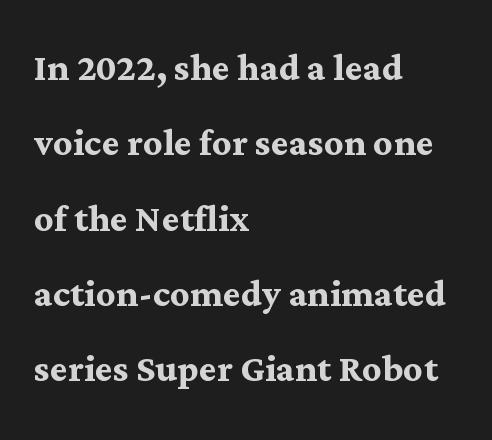
Q: Is the text bold? A: Yes.
Q: Is the text italic (slanted)? A: No, it is upright.
Q: Is the typeface a serif or a sans-serif typeface? A: Serif.
Q: Is the text underlined? A: No.
Q: How is the paragraph aligned? A: Left-aligned.
Q: Is the spacing between letters normal or unusually wide? A: Normal.
Q: Is the spacing between lines tight, normal or loose? A: Normal.
Q: Width (condensed, normal, or wide)? A: Normal.
Q: Stroke contrast? A: Medium.
Q: x-height? A: Medium.
Q: Monospaced? A: No.
